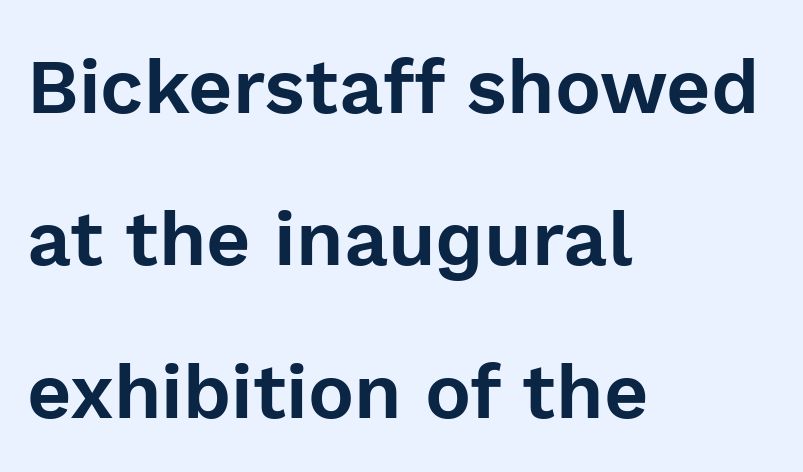
The image shows 77 px sans-serif type, upright; set left-aligned, loose line spacing (1.98x), normal letter spacing, not underlined; a medium x-height.
